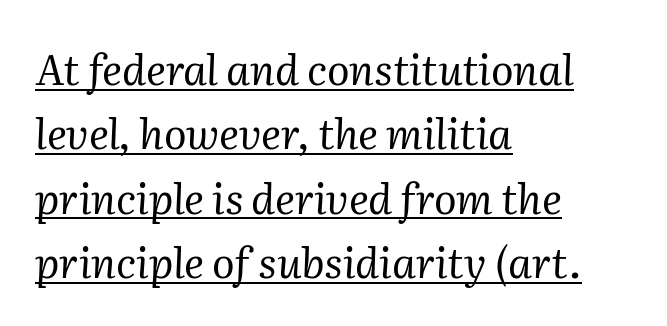
Q: Is the text bold? A: No.
Q: Is the text italic (slanted)? A: Yes, it leans right by about 2 degrees.
Q: Is the typeface a serif or a sans-serif typeface? A: Serif.
Q: Is the text underlined? A: Yes.
Q: How is the paragraph aligned? A: Left-aligned.
Q: Is the spacing between letters normal or unusually wide? A: Normal.
Q: Is the spacing between lines tight, normal or loose? A: Normal.
Q: Width (condensed, normal, or wide)? A: Normal.
Q: Stroke contrast? A: Medium.
Q: x-height? A: Medium.
Q: Monospaced? A: No.
